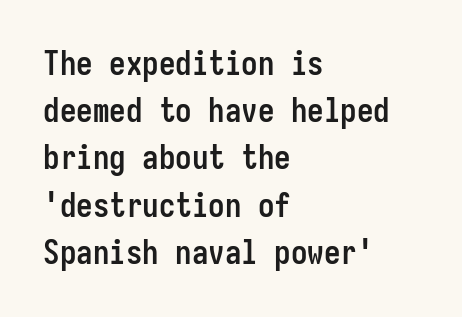
Q: Is the text bold? A: Yes.
Q: Is the text italic (slanted)? A: No, it is upright.
Q: Is the typeface a serif or a sans-serif typeface? A: Sans-serif.
Q: Is the text underlined? A: No.
Q: How is the paragraph aligned? A: Left-aligned.
Q: Is the spacing between letters normal or unusually wide? A: Normal.
Q: Is the spacing between lines tight, normal or loose? A: Normal.
Q: Width (condensed, normal, or wide)? A: Condensed.
Q: Stroke contrast? A: Low.
Q: x-height? A: Medium.
Q: Monospaced? A: Yes.
